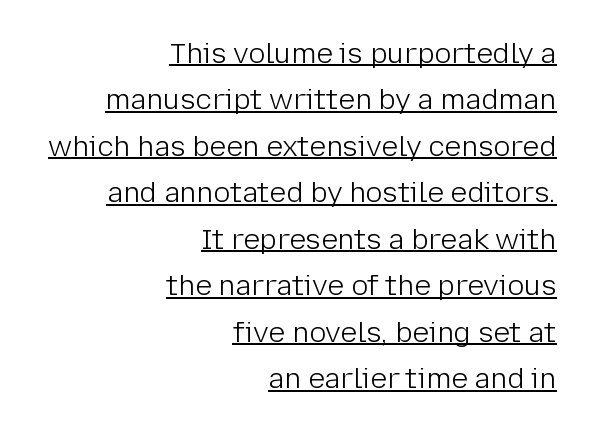
{"serif": "no", "italic": "no", "bold": "no", "weight": "light", "width": "normal", "stroke_contrast": "low", "x_height": "medium", "monospaced": "no", "underline": "yes", "align": "right", "line_spacing": "normal", "line_spacing_ratio": 1.66, "letter_spacing": "normal", "letter_spacing_em": 0.0, "glyph_px": 28}
